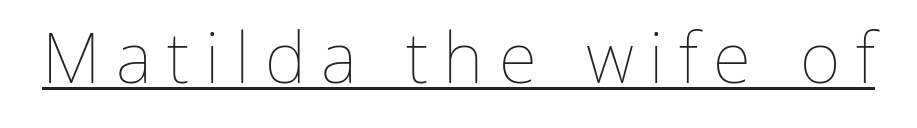
{"italic": "no", "bold": "no", "weight": "thin", "width": "normal", "stroke_contrast": "low", "x_height": "medium", "monospaced": "no", "underline": "yes", "letter_spacing": "wide", "letter_spacing_em": 0.22, "glyph_px": 70}
